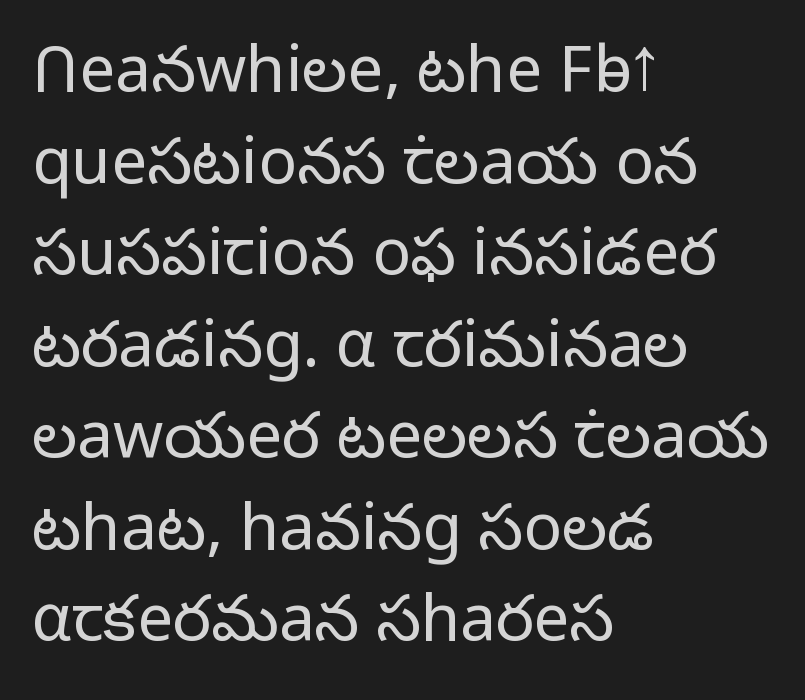
{"serif": "no", "italic": "no", "bold": "no", "weight": "light", "width": "normal", "stroke_contrast": "low", "x_height": "medium", "monospaced": "no", "underline": "no", "align": "left", "line_spacing": "normal", "line_spacing_ratio": 1.43, "letter_spacing": "normal", "letter_spacing_em": 0.0, "glyph_px": 64}
